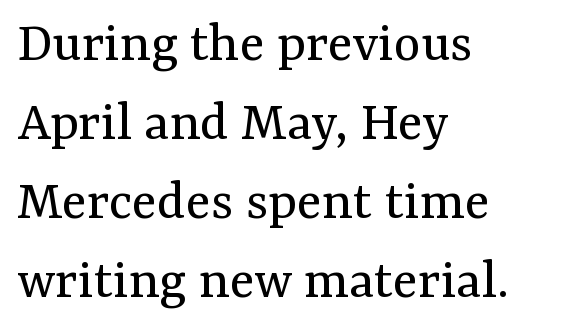
Bare-footed words on every line. These lines stack with their left ends in a neat column. The type is set solid horizontally, with unmodified tracking. Note the varied advance widths — an 'i' is clearly narrower than an 'm'. Designer's note — italics off, roman on. This is serif lettering, the kind often seen in printed books.
